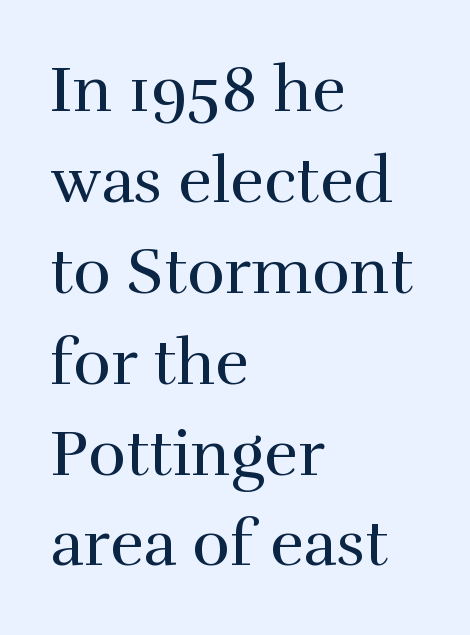
The image shows 64 px regular-weight serif type, upright; set left-aligned, normal line spacing (1.42x), normal letter spacing, not underlined; high stroke contrast and a medium x-height.
